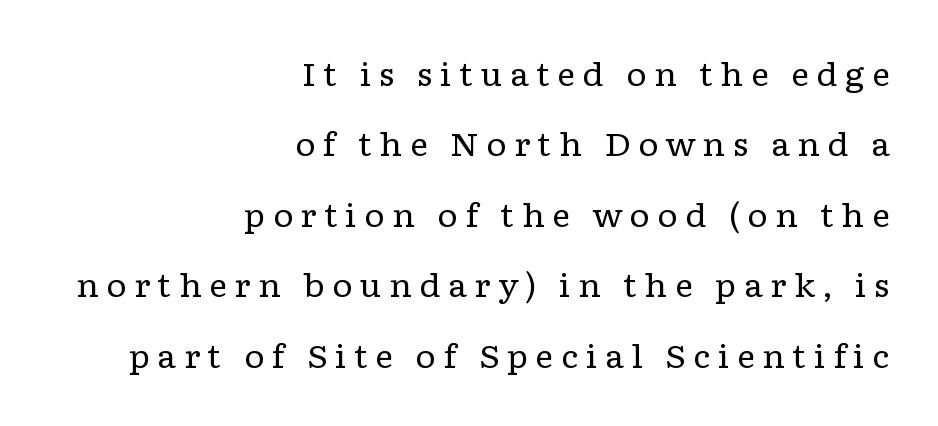
Q: Is the text bold? A: No.
Q: Is the text italic (slanted)? A: No, it is upright.
Q: Is the typeface a serif or a sans-serif typeface? A: Serif.
Q: Is the text underlined? A: No.
Q: How is the paragraph aligned? A: Right-aligned.
Q: Is the spacing between letters normal or unusually wide? A: Unusually wide.
Q: Is the spacing between lines tight, normal or loose? A: Loose.
Q: Width (condensed, normal, or wide)? A: Wide.
Q: Stroke contrast? A: Low.
Q: x-height? A: Medium.
Q: Monospaced? A: No.
